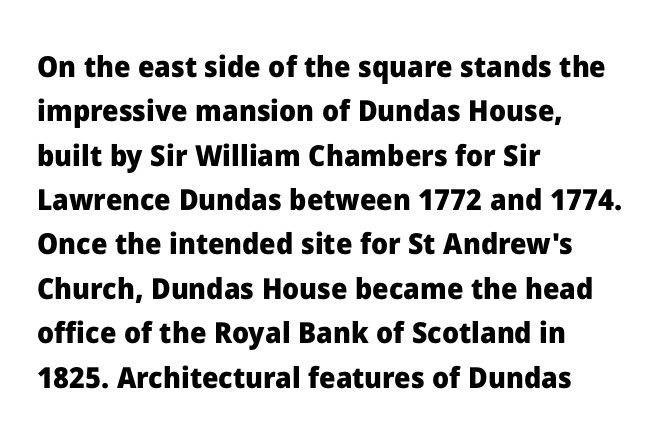
Q: Is the text bold? A: Yes.
Q: Is the text italic (slanted)? A: No, it is upright.
Q: Is the typeface a serif or a sans-serif typeface? A: Sans-serif.
Q: Is the text underlined? A: No.
Q: How is the paragraph aligned? A: Left-aligned.
Q: Is the spacing between letters normal or unusually wide? A: Normal.
Q: Is the spacing between lines tight, normal or loose? A: Normal.
Q: Width (condensed, normal, or wide)? A: Normal.
Q: Stroke contrast? A: Low.
Q: x-height? A: Medium.
Q: Monospaced? A: No.
